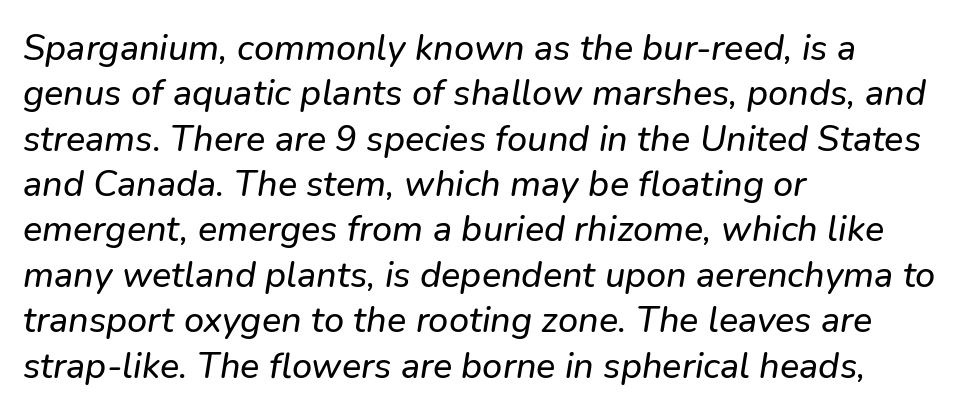
Q: Is the text italic (slanted)? A: Yes, it leans right by about 9 degrees.
Q: Is the text underlined? A: No.
Q: How is the paragraph aligned? A: Left-aligned.
Q: Is the spacing between letters normal or unusually wide? A: Normal.
Q: Is the spacing between lines tight, normal or loose? A: Normal.
Q: Width (condensed, normal, or wide)? A: Normal.
Q: Stroke contrast? A: Low.
Q: x-height? A: Medium.
Q: Monospaced? A: No.
